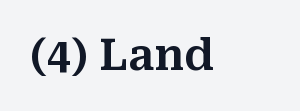
The image shows 43 px serif type, upright; set normal letter spacing, not underlined; medium stroke contrast and a medium x-height.
